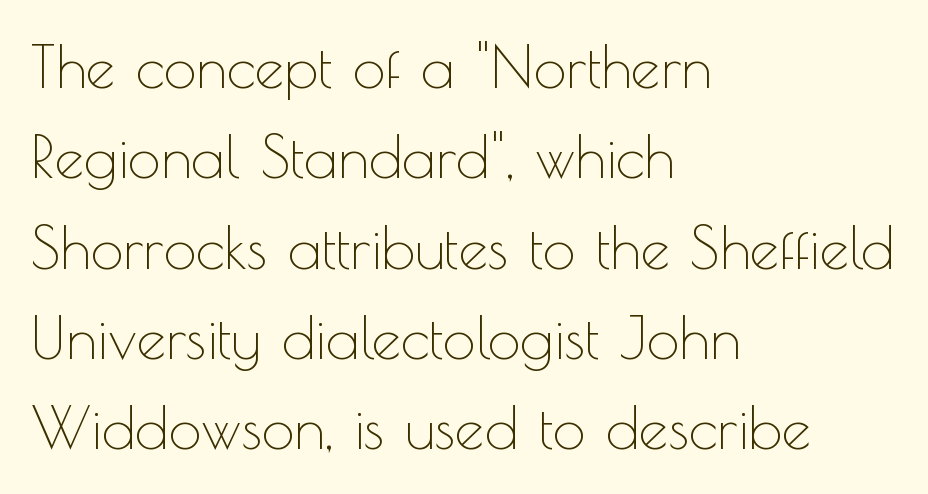
Q: Is the text bold? A: No.
Q: Is the text italic (slanted)? A: No, it is upright.
Q: Is the typeface a serif or a sans-serif typeface? A: Sans-serif.
Q: Is the text underlined? A: No.
Q: How is the paragraph aligned? A: Left-aligned.
Q: Is the spacing between letters normal or unusually wide? A: Normal.
Q: Is the spacing between lines tight, normal or loose? A: Normal.
Q: Width (condensed, normal, or wide)? A: Normal.
Q: x-height? A: Small.
Q: Monospaced? A: No.
